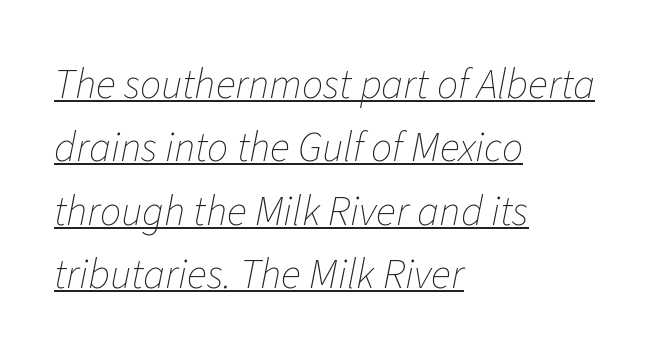
Q: Is the text bold? A: No.
Q: Is the text italic (slanted)? A: Yes, it leans right by about 11 degrees.
Q: Is the text underlined? A: Yes.
Q: How is the paragraph aligned? A: Left-aligned.
Q: Is the spacing between letters normal or unusually wide? A: Normal.
Q: Is the spacing between lines tight, normal or loose? A: Normal.
Q: Width (condensed, normal, or wide)? A: Normal.
Q: Stroke contrast? A: Low.
Q: x-height? A: Medium.
Q: Monospaced? A: No.
